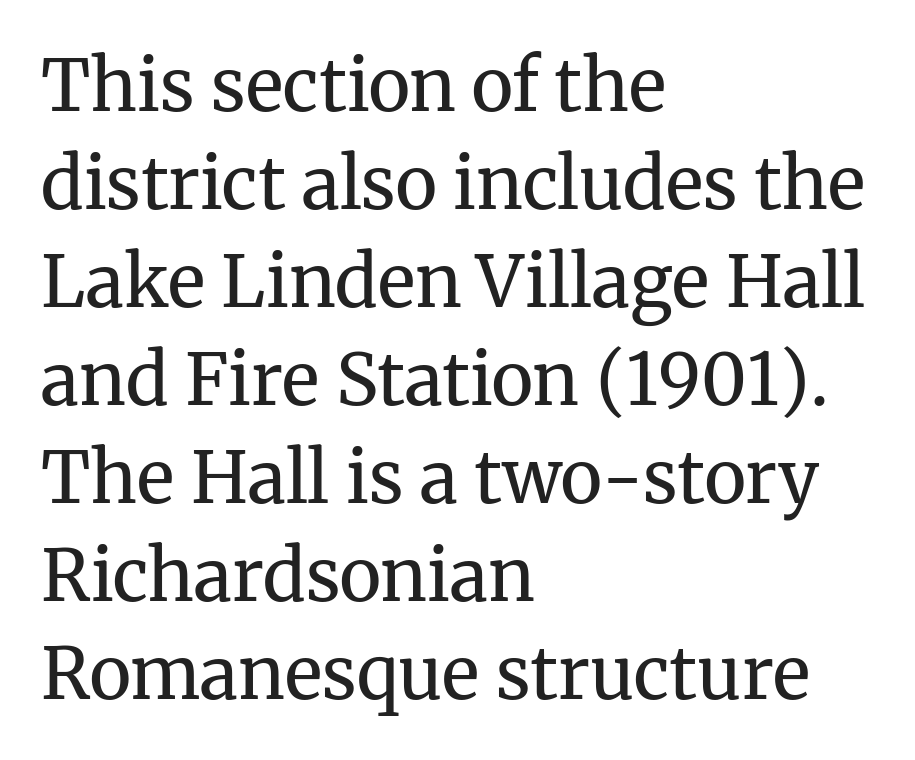
The gap between lines stays unmarked. When letters stand straight like this, we call the style roman or upright. Here the designer chose a conventional face with non-uniform glyph widths. Spacing between characters is what you'd get straight out of the box.
